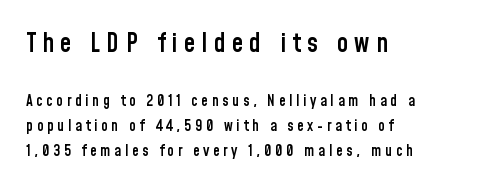
Q: Is the text bold? A: Semi-bold.
Q: Is the text italic (slanted)? A: No, it is upright.
Q: Is the text underlined? A: No.
Q: How is the paragraph aligned? A: Left-aligned.
Q: Is the spacing between letters normal or unusually wide? A: Unusually wide.
Q: Is the spacing between lines tight, normal or loose? A: Normal.
Q: Which block of text is set in a larger size, the first (top) or the second (bottom)? A: The first (top) one.
